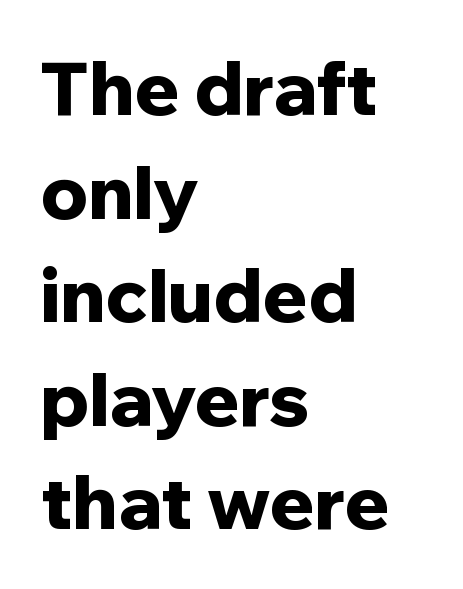
{"serif": "no", "italic": "no", "bold": "yes", "weight": "bold", "width": "normal", "stroke_contrast": "low", "x_height": "medium", "monospaced": "no", "underline": "no", "align": "left", "line_spacing": "normal", "line_spacing_ratio": 1.4, "letter_spacing": "normal", "letter_spacing_em": 0.0, "glyph_px": 74}
